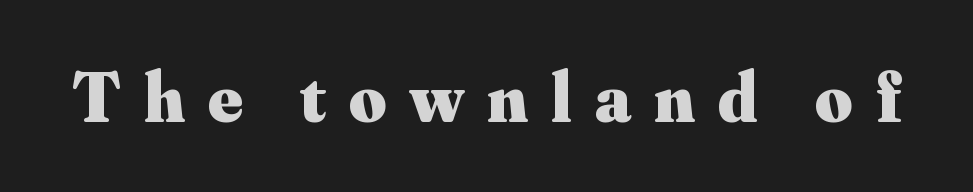
Thick stems and heavy bowls — unmistakably bold. Note the varied advance widths — an 'i' is clearly narrower than an 'm'. Are there feet on the stems? There are — it's a serif. Observe the wide spacing: letters keep a clear distance from each other. The letters stand straight up with perfectly vertical stems.
